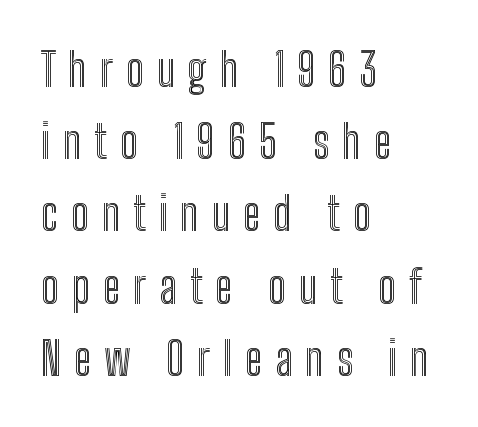
Notice how the stems are strictly vertical — no italics here. The rag falls on the right side of this text block. The passage shown is not underscored anywhere. Is this a fixed-width face? No — the glyphs have proportional, varying widths.
